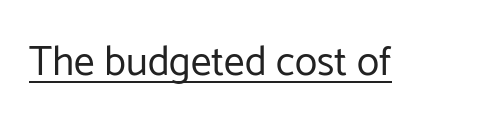
{"serif": "no", "italic": "no", "bold": "no", "weight": "regular", "width": "normal", "stroke_contrast": "low", "x_height": "medium", "monospaced": "no", "underline": "yes", "letter_spacing": "normal", "letter_spacing_em": 0.0, "glyph_px": 41}
